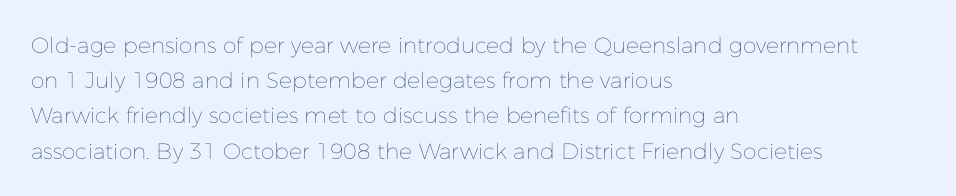
Q: Is the text bold? A: No.
Q: Is the text italic (slanted)? A: No, it is upright.
Q: Is the text underlined? A: No.
Q: How is the paragraph aligned? A: Left-aligned.
Q: Is the spacing between letters normal or unusually wide? A: Normal.
Q: Is the spacing between lines tight, normal or loose? A: Normal.
